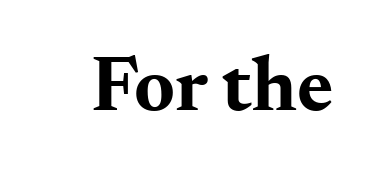
Varying glyph widths throughout — classic text-font behaviour. How are the letters spaced? Ordinarily, with no added tracking. The passage shown is typeset with a serif family. The axis of the letterforms is exactly vertical. Set as a true bold cut, around the 700 mark.
